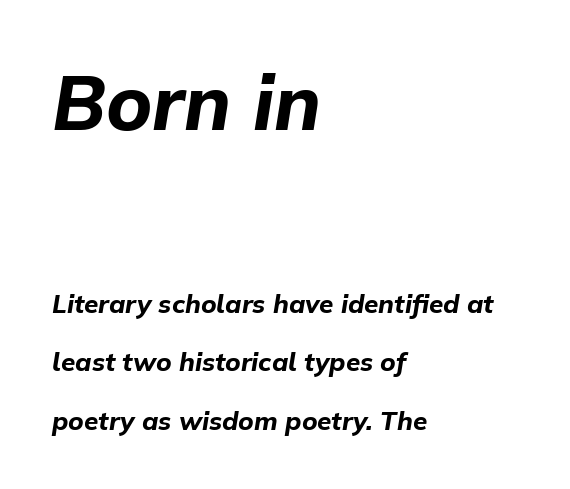
The image shows 77 px bold type, italic (leaning right); set left-aligned, loose line spacing (2.24x), normal letter spacing, not underlined; the first (top) block is 2.96x larger; low stroke contrast and a medium x-height.
